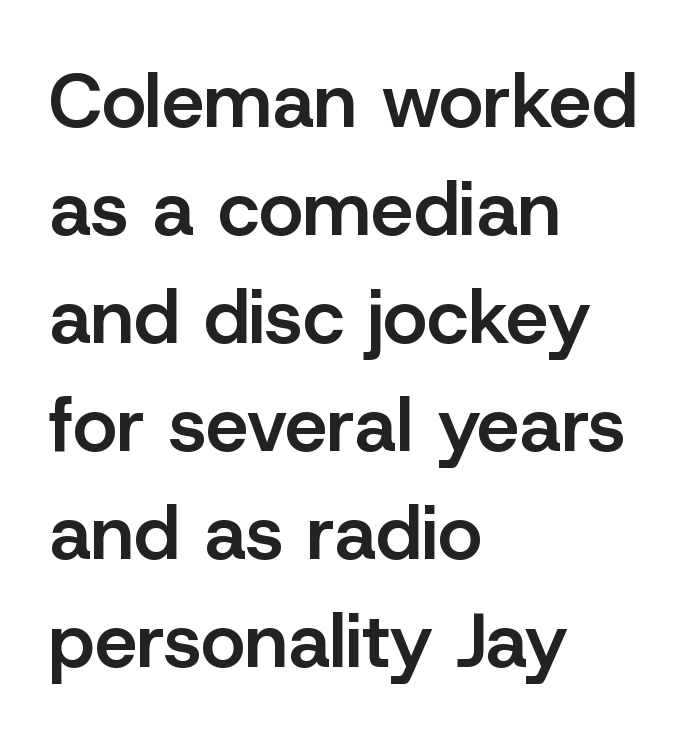
Its strokes are somewhat broadened, the hallmark of semibold type. The glyphs are unaccompanied by any horizontal stroke below them. This is the regular roman posture of the typeface. Is this a fixed-width face? No — the glyphs have proportional, varying widths.
